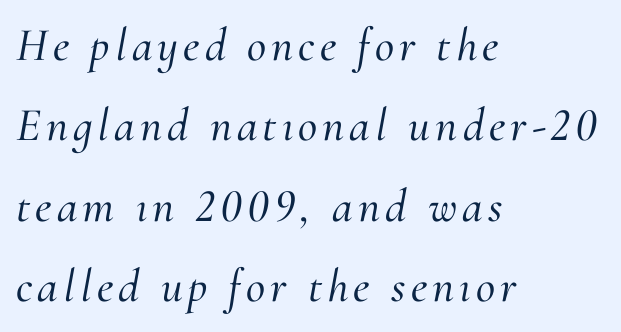
{"serif": "yes", "italic": "yes", "lean": "right", "slant_degrees": 10, "width": "normal", "stroke_contrast": "medium", "x_height": "small", "monospaced": "no", "underline": "no", "align": "left", "line_spacing_ratio": 1.71, "glyph_px": 47}
